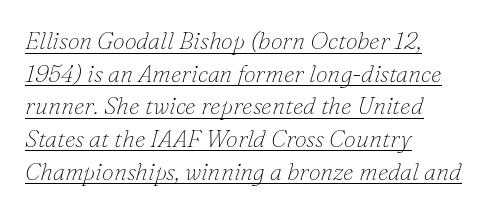
The image shows 24 px text type, italic (leaning right); set left-aligned, normal line spacing (1.36x), normal letter spacing, underlined.
